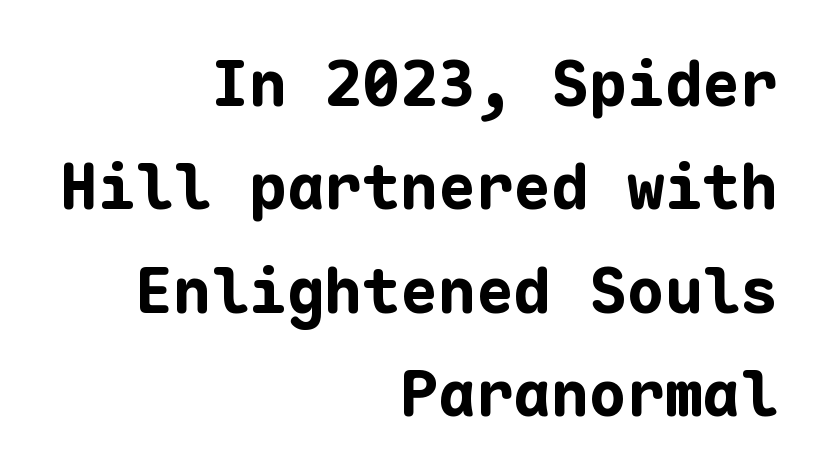
{"serif": "no", "italic": "no", "bold": "yes", "weight": "bold", "width": "normal", "stroke_contrast": "low", "x_height": "medium", "monospaced": "yes", "underline": "no", "align": "right", "line_spacing": "normal", "line_spacing_ratio": 1.64, "letter_spacing": "normal", "letter_spacing_em": 0.0, "glyph_px": 63}
